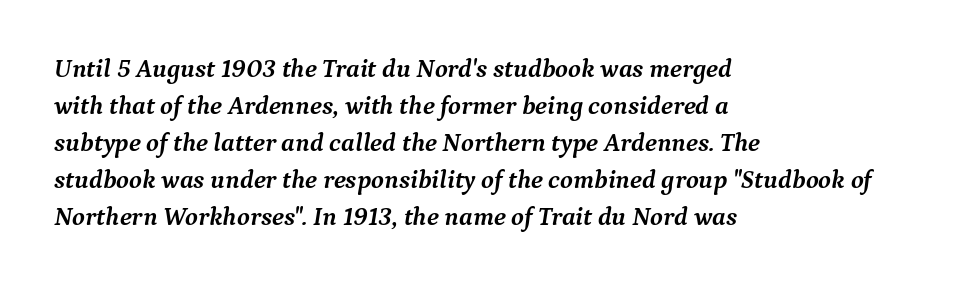
Q: Is the text bold? A: Yes.
Q: Is the text italic (slanted)? A: Yes, it leans right by about 9 degrees.
Q: Is the text underlined? A: No.
Q: How is the paragraph aligned? A: Left-aligned.
Q: Is the spacing between letters normal or unusually wide? A: Normal.
Q: Is the spacing between lines tight, normal or loose? A: Normal.
